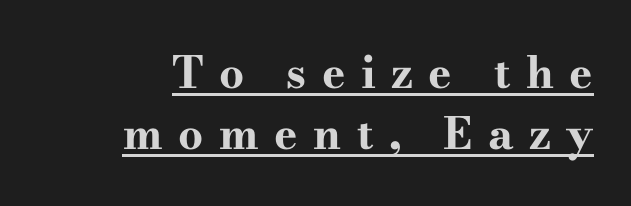
The image shows 44 px bold, wide serif type, upright; set right-aligned, normal line spacing (1.39x), unusually wide letter spacing (+0.35 em), underlined; high stroke contrast and a small x-height.
